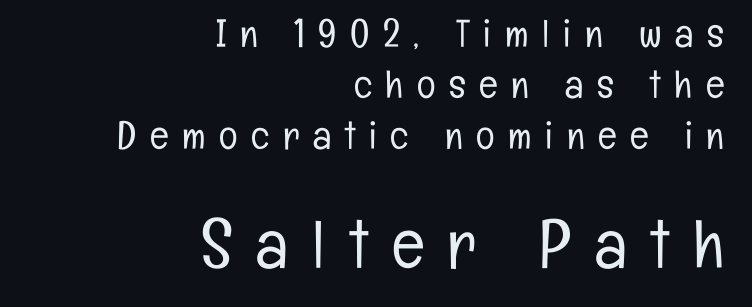
The specimen reads as upright at a glance. Think of a printed novel: that variable character pitch is what you see here. The block sitting lower on the canvas is the one with enlarged characters. Descenders hang freely into open space. The letters are spread apart with noticeably loose tracking.
